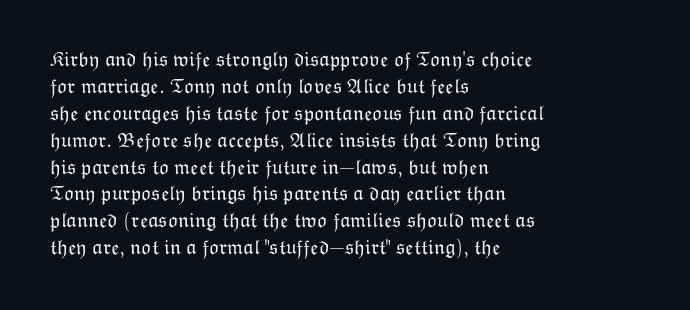
Q: Is the text bold? A: No.
Q: Is the text italic (slanted)? A: No, it is upright.
Q: Is the text underlined? A: No.
Q: How is the paragraph aligned? A: Left-aligned.
Q: Is the spacing between letters normal or unusually wide? A: Normal.
Q: Is the spacing between lines tight, normal or loose? A: Normal.
